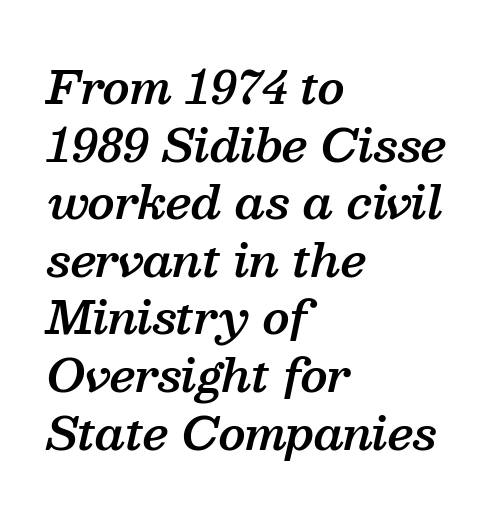
The image shows 45 px semibold serif type, italic (leaning right); set left-aligned, normal line spacing (1.28x), normal letter spacing, not underlined; medium stroke contrast and a medium x-height.
